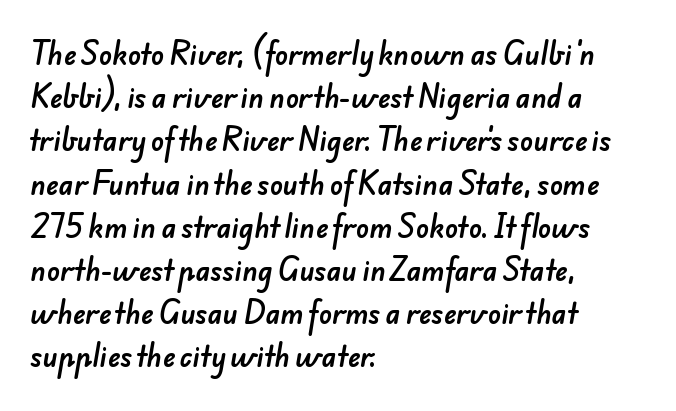
The image shows 27 px text type; set left-aligned, normal line spacing (1.6x), normal letter spacing, not underlined.
